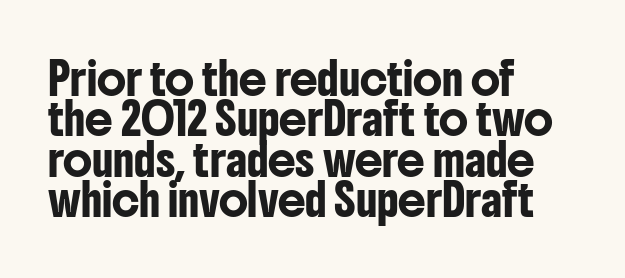
Has an underline been added? It has not. Each word holds together tightly as a unit, with standard inter-letter gaps. Baseline-to-baseline distance is the conventional proportion of letter height. Each letter's strokes conclude bluntly, with no projecting serifs. Do the characters align in a grid? No, the font is proportional. Every stem runs plumb, perpendicular to the baseline.
